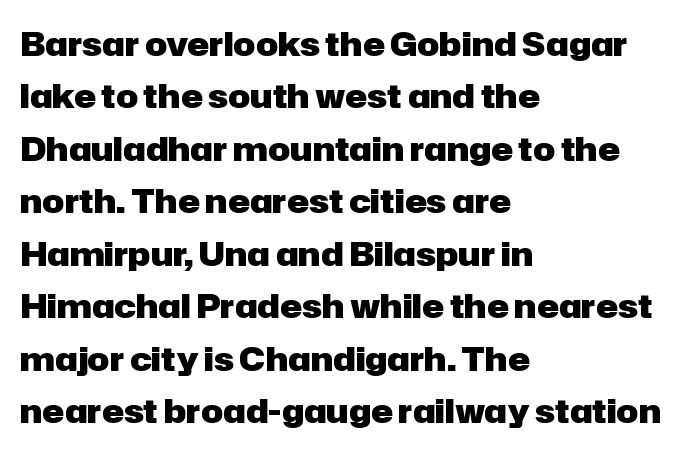
Which margin do the lines hug? The left one — the right edge is uneven. One glance says typical: line gaps are just what's usual. What weight is shown? A full bold with thick strokes. The typeface chosen for these lines omits serifs. This is roman type, the default non-slanted kind. Default kerning and tracking; the words read as compact shapes.
